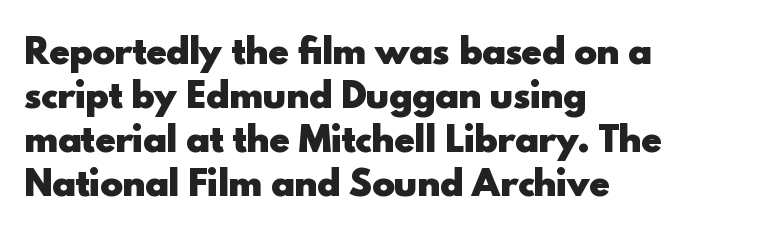
{"serif": "no", "italic": "no", "bold": "yes", "weight": "heavy", "width": "normal", "x_height": "small", "monospaced": "no", "underline": "no", "align": "left", "line_spacing": "normal", "line_spacing_ratio": 1.29, "letter_spacing": "normal", "letter_spacing_em": 0.0, "glyph_px": 34}
